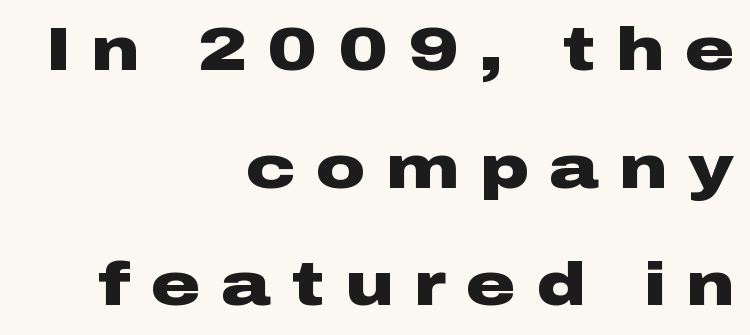
The image shows 61 px heavy, wide sans-serif type, upright; set right-aligned, loose line spacing (1.93x), unusually wide letter spacing (+0.34 em), not underlined; low stroke contrast and a medium x-height.
